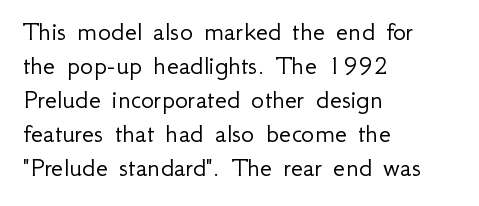
The image shows 28 px light sans-serif type, upright; set left-aligned, line spacing 1.21x, normal letter spacing, not underlined; low stroke contrast and a small x-height.
